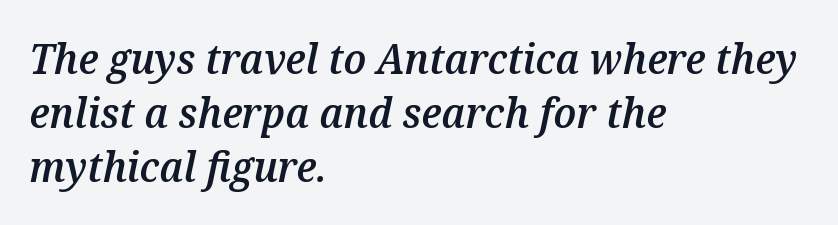
Q: Is the text bold? A: Semi-bold.
Q: Is the text italic (slanted)? A: Yes, it leans right by about 12 degrees.
Q: Is the text underlined? A: No.
Q: How is the paragraph aligned? A: Left-aligned.
Q: Is the spacing between letters normal or unusually wide? A: Normal.
Q: Is the spacing between lines tight, normal or loose? A: Normal.
Q: Width (condensed, normal, or wide)? A: Normal.
Q: Stroke contrast? A: Medium.
Q: x-height? A: Medium.
Q: Monospaced? A: No.
